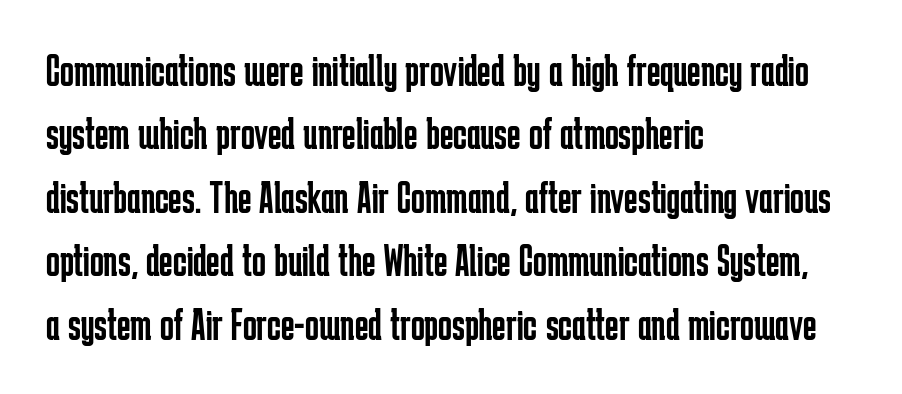
The glyphs in this specimen are sans serif. This sample is left-justified, so line endings fall wherever the words run out. If you drew a line through each stem, it would be perfectly vertical. Do the characters align in a grid? No, the font is proportional.
